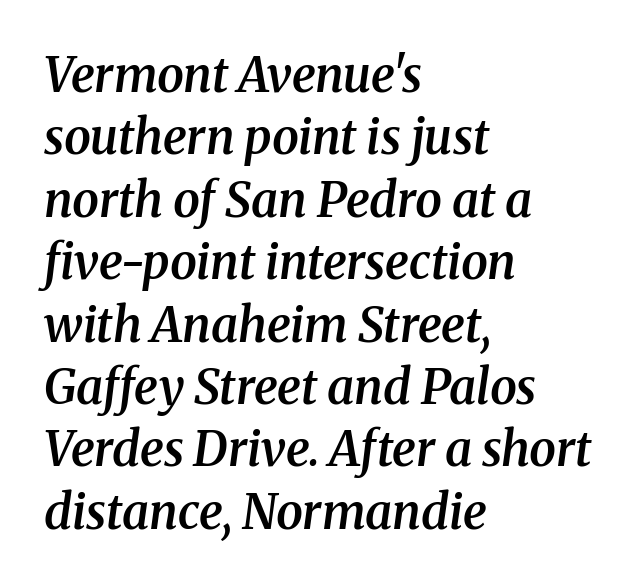
The typesetting leans somewhat heavy: a semibold. Short and long lines alike share a common starting point at left. The baseline area is clear. The face used here has a pronounced slope to its letters. These lines are composed in type with serifs.
